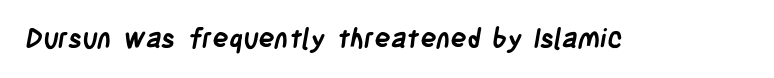
The image shows 27 px bold type; set normal letter spacing, not underlined.
